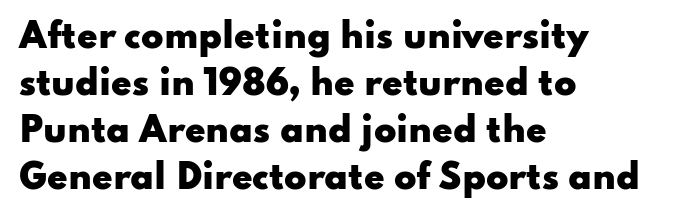
Is the block centered? No — it sits flush against the left margin. There is no visible air inserted between adjacent glyphs. The glyphs have the mass of a bold cut. Italic? Not at all — the glyphs are vertical. The face used here is proportionally spaced, like ordinary book or web type. Nothing sits at the stroke ends, so this counts as sans-serif.
